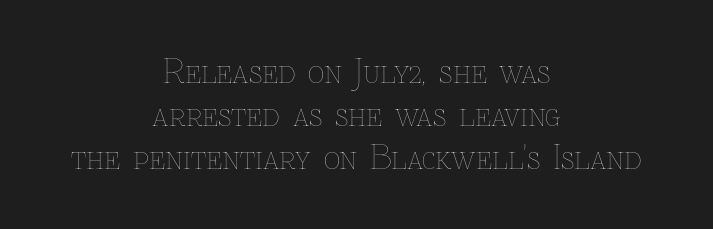
{"italic": "no", "bold": "no", "weight": "thin", "width": "normal", "stroke_contrast": "low", "x_height": "medium", "monospaced": "no", "underline": "no", "align": "center", "line_spacing": "normal", "line_spacing_ratio": 1.34, "letter_spacing": "normal", "letter_spacing_em": 0.0, "glyph_px": 32}
